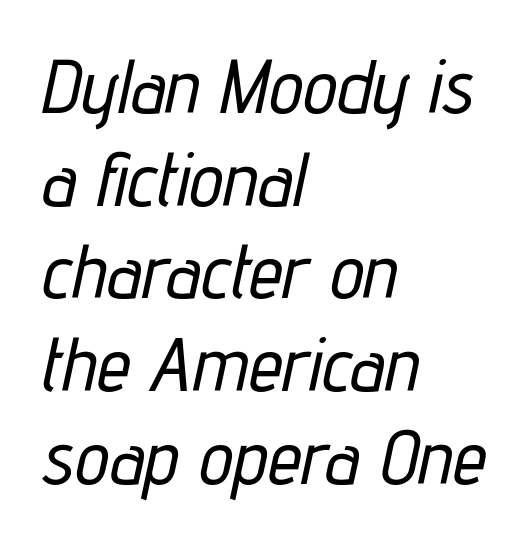
Q: Is the text italic (slanted)? A: Yes, it leans right by about 12 degrees.
Q: Is the text underlined? A: No.
Q: How is the paragraph aligned? A: Left-aligned.
Q: Is the spacing between letters normal or unusually wide? A: Normal.
Q: Width (condensed, normal, or wide)? A: Condensed.
Q: Stroke contrast? A: Low.
Q: x-height? A: Medium.
Q: Monospaced? A: No.
